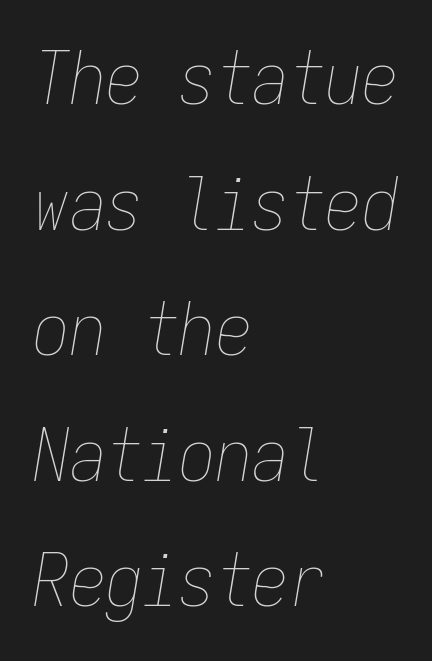
The image shows 73 px thin, condensed type, italic (leaning right), monospaced; set left-aligned, line spacing 1.72x, normal letter spacing, not underlined; low stroke contrast and a medium x-height.
